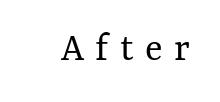
Varying glyph widths throughout — classic text-font behaviour. The strip under each line holds only bare page. No italicization has been applied; the sample stays upright. A light-to-regular cut is what we see here. The tracking reads as deliberately expanded to a designer's eye.
